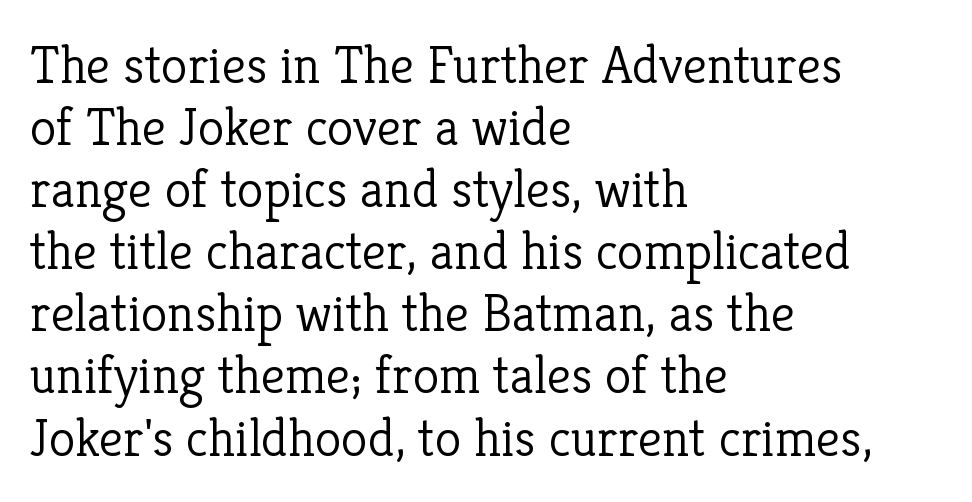
{"serif": "yes", "italic": "no", "bold": "no", "weight": "light", "width": "normal", "stroke_contrast": "low", "x_height": "medium", "monospaced": "no", "underline": "no", "align": "left", "line_spacing": "tight", "line_spacing_ratio": 1.15, "letter_spacing": "normal", "letter_spacing_em": 0.0, "glyph_px": 54}
